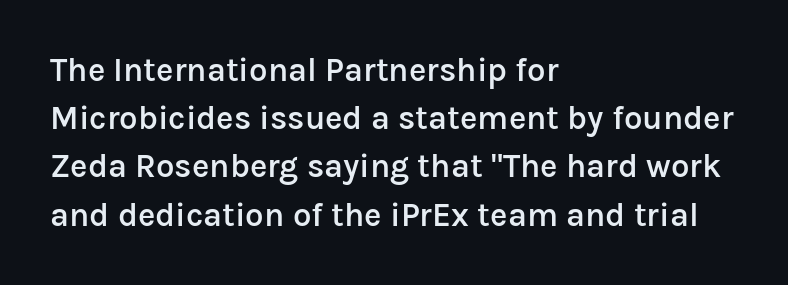
{"serif": "no", "italic": "no", "bold": "semi", "weight": "semibold", "width": "normal", "stroke_contrast": "low", "x_height": "medium", "monospaced": "no", "underline": "no", "align": "left", "line_spacing": "normal", "line_spacing_ratio": 1.46, "letter_spacing": "normal", "letter_spacing_em": 0.0, "glyph_px": 33}
